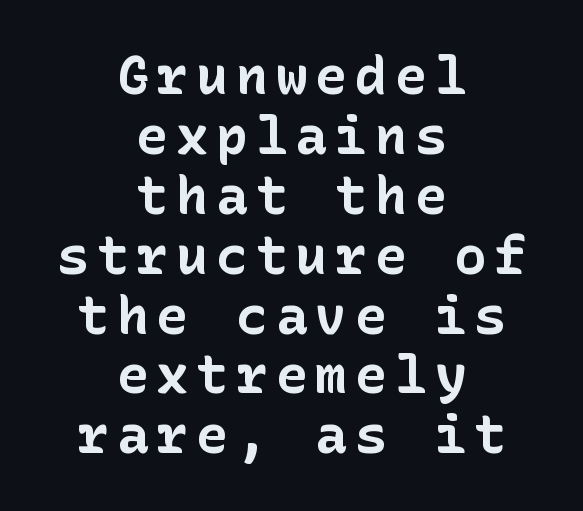
{"serif": "no", "italic": "no", "bold": "yes", "weight": "bold", "width": "normal", "stroke_contrast": "low", "x_height": "medium", "underline": "no", "align": "center", "line_spacing": "tight", "line_spacing_ratio": 1.13, "glyph_px": 53}
